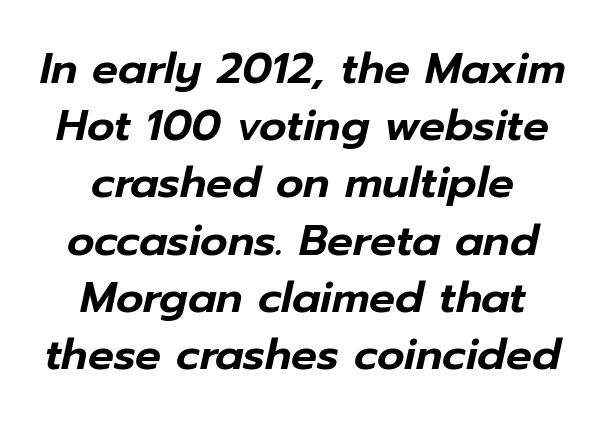
The image shows 43 px text type, italic (leaning right); set centered, normal line spacing (1.33x), normal letter spacing, not underlined; low stroke contrast and a medium x-height.
